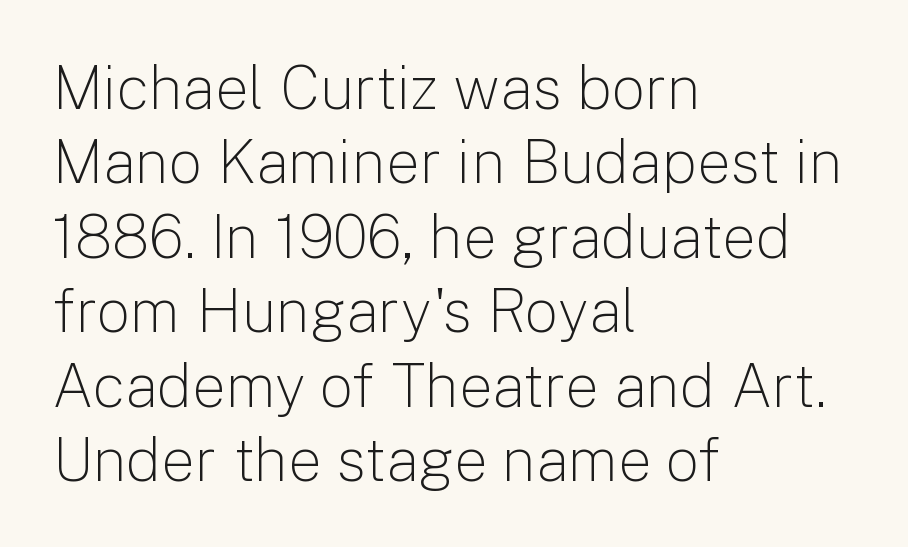
{"serif": "no", "italic": "no", "bold": "no", "weight": "light", "width": "normal", "stroke_contrast": "low", "x_height": "medium", "monospaced": "no", "underline": "no", "align": "left", "line_spacing_ratio": 1.24, "letter_spacing": "normal", "letter_spacing_em": 0.0, "glyph_px": 60}
